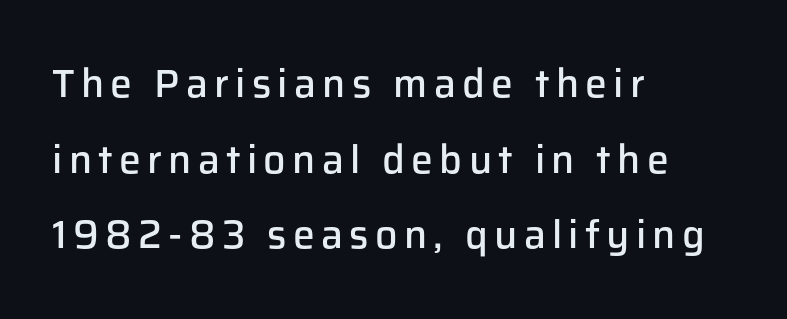
The typeface chosen for these lines omits serifs. Reading down the block, your eye returns to a fixed left position each line. The zone under the glyphs is completely vacant. These lines are rendered in a variable-pitch font. Weight: semibold (demi).
